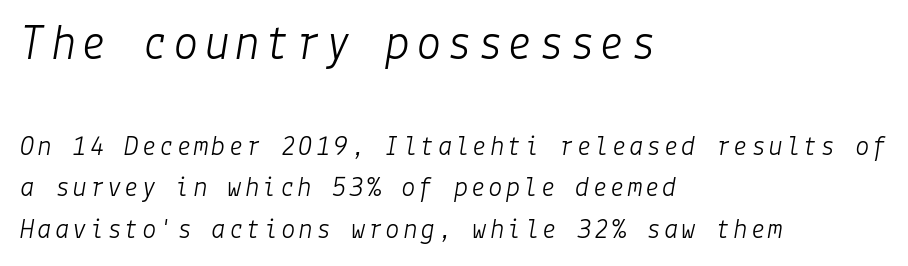
The image shows 51 px light type, italic (leaning right); set left-aligned, normal line spacing (1.42x), not underlined; the first (top) block is 1.76x larger; low stroke contrast and a medium x-height.
